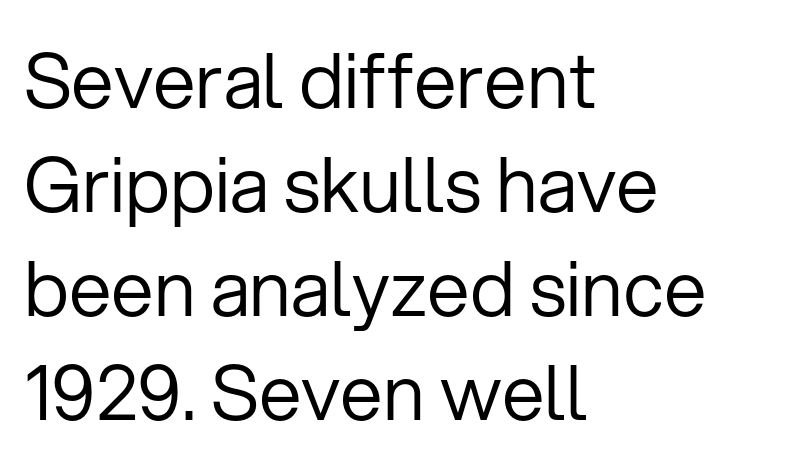
Glance below the letters and you will spot only blank space. The compositor pushed each line to the left boundary. The axis of the letterforms is exactly vertical. Short note: letters normally spaced. The passage shown stacks its lines at a standard gap. The rendering uses natural spacing where letterforms have individual widths.
